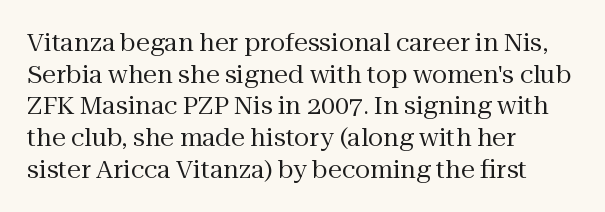
{"italic": "no", "bold": "no", "underline": "no", "align": "left", "line_spacing": "normal", "line_spacing_ratio": 1.27, "letter_spacing": "normal", "letter_spacing_em": 0.0, "glyph_px": 25}
